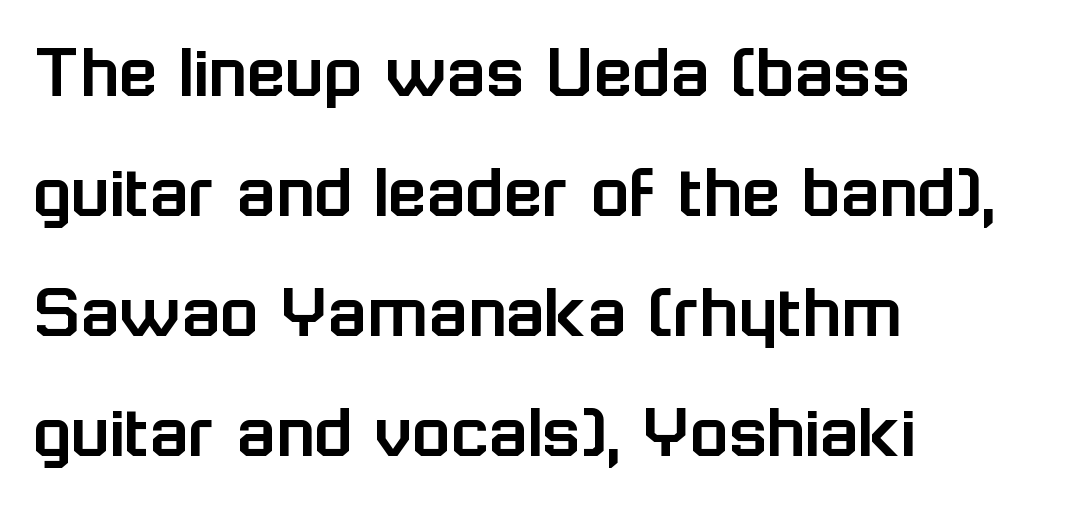
Q: Is the text italic (slanted)? A: No, it is upright.
Q: Is the typeface a serif or a sans-serif typeface? A: Sans-serif.
Q: Is the text underlined? A: No.
Q: How is the paragraph aligned? A: Left-aligned.
Q: Is the spacing between letters normal or unusually wide? A: Normal.
Q: Is the spacing between lines tight, normal or loose? A: Normal.
Q: Width (condensed, normal, or wide)? A: Normal.
Q: Stroke contrast? A: Low.
Q: x-height? A: Medium.
Q: Monospaced? A: No.
